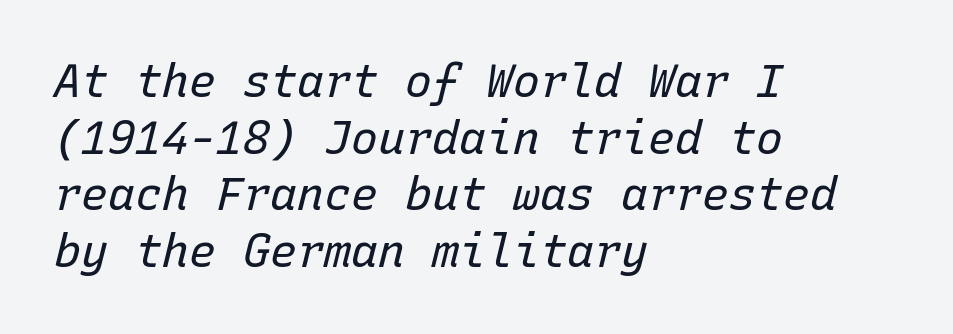
The image shows 45 px regular-weight type, italic (leaning right), monospaced; set left-aligned, normal line spacing (1.26x), normal letter spacing, not underlined; low stroke contrast and a medium x-height.
